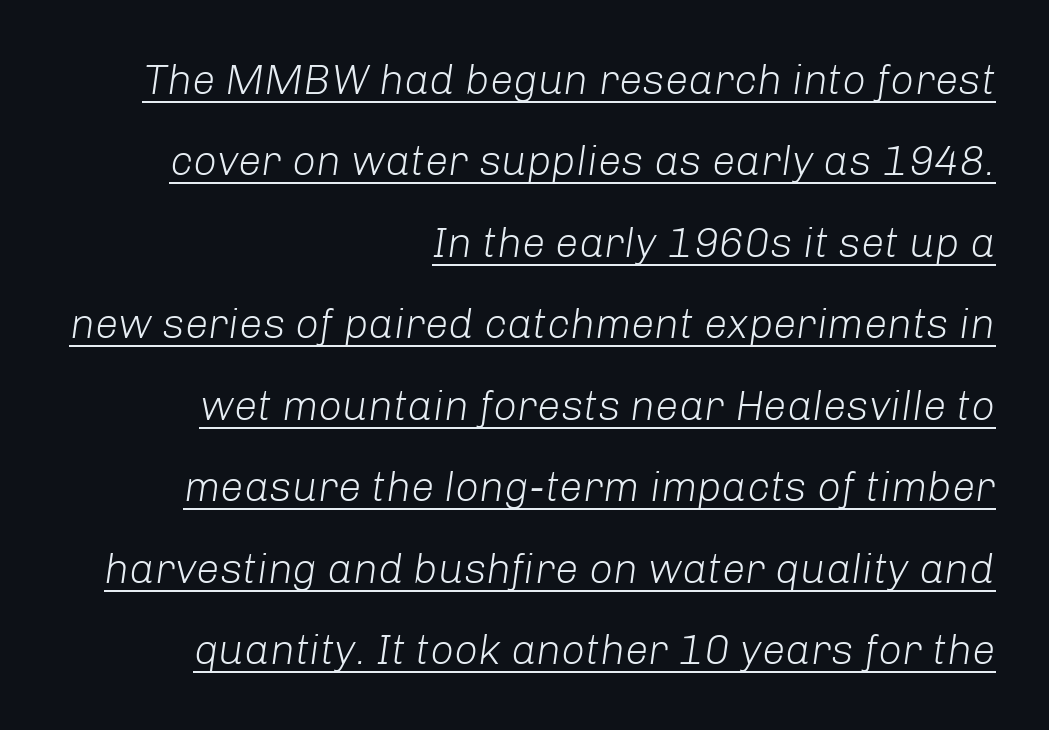
{"italic": "yes", "lean": "right", "slant_degrees": 8, "bold": "no", "weight": "light", "width": "normal", "stroke_contrast": "low", "x_height": "medium", "monospaced": "no", "underline": "yes", "align": "right", "line_spacing": "loose", "line_spacing_ratio": 1.94, "letter_spacing": "normal", "letter_spacing_em": 0.0, "glyph_px": 42}
